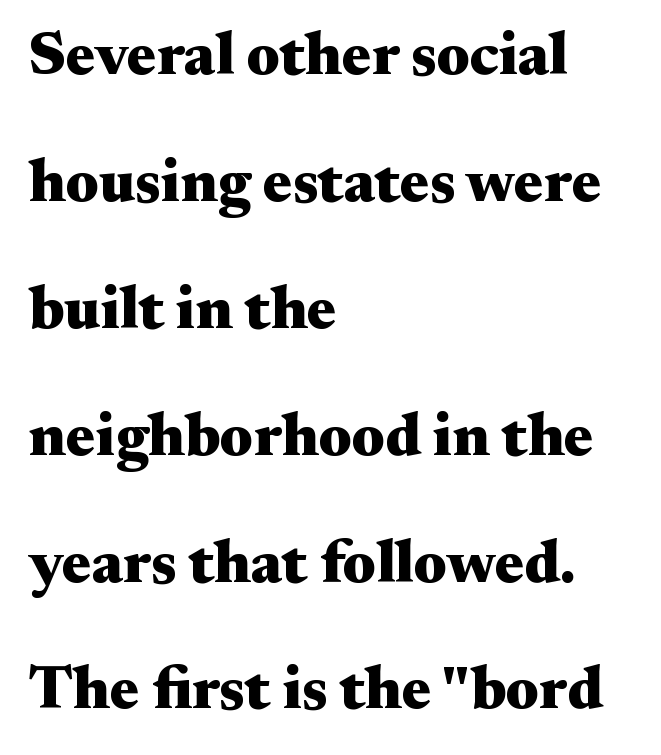
Successive baselines arrive slowly, with a big drop between each. Rule under the text: the space is simply empty. Strong, thick strokes mark this as bold type. The ragged edge is on the right, which tells us the setting is flush left. The font's upright variant was chosen for this text. The rendering shows small feet on the letterforms — a serif design.
